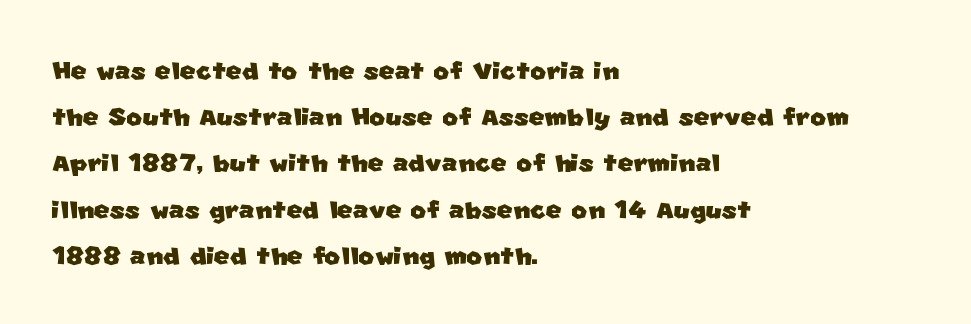
{"serif": "no", "width": "normal", "stroke_contrast": "low", "x_height": "large", "monospaced": "no", "underline": "no", "align": "left", "line_spacing": "normal", "line_spacing_ratio": 1.36, "letter_spacing": "normal", "letter_spacing_em": 0.0, "glyph_px": 34}
